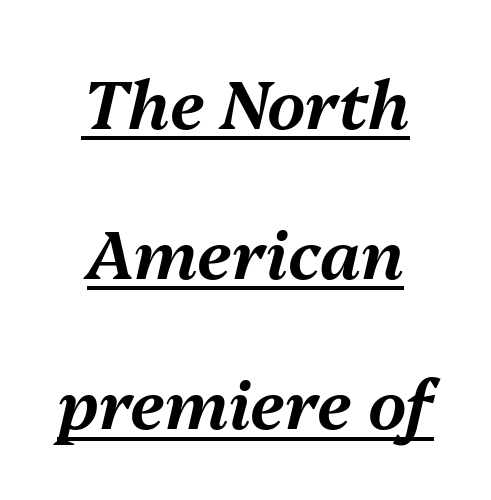
Spacing verdict: proportional, widths tailored to each character. Tracking here is standard; glyphs follow each other at the usual distance. The sample's only ornament is a line tracing under the words. One-word summary of the alignment: center. The vertical gap from one line to the next is large. There's an unmistakable incline to the writing here.
